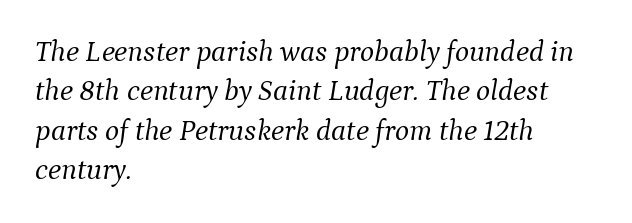
The vertical gap from one line to the next is medium. Each word holds together tightly as a unit, with standard inter-letter gaps. Weight: regular or lighter. The rendering uses natural spacing where letterforms have individual widths. The lettering tilts uniformly, giving the passage an italic look.
